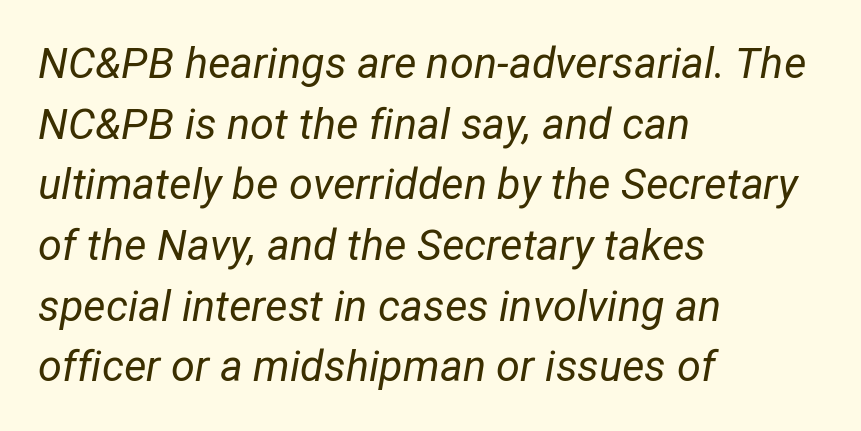
{"italic": "yes", "lean": "right", "slant_degrees": 12, "bold": "no", "weight": "regular", "width": "normal", "stroke_contrast": "low", "x_height": "medium", "monospaced": "no", "underline": "no", "align": "left", "line_spacing": "normal", "line_spacing_ratio": 1.41, "letter_spacing": "normal", "letter_spacing_em": 0.0, "glyph_px": 43}
